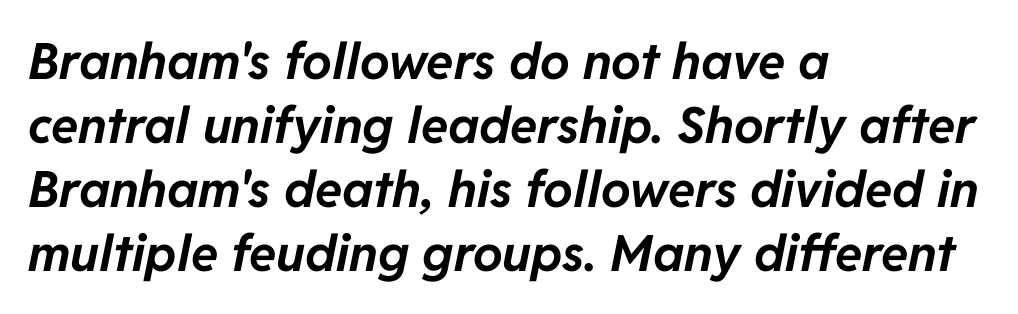
Q: Is the text bold? A: Yes.
Q: Is the text italic (slanted)? A: Yes, it leans right by about 11 degrees.
Q: Is the text underlined? A: No.
Q: How is the paragraph aligned? A: Left-aligned.
Q: Is the spacing between letters normal or unusually wide? A: Normal.
Q: Is the spacing between lines tight, normal or loose? A: Normal.
Q: Width (condensed, normal, or wide)? A: Normal.
Q: Stroke contrast? A: Low.
Q: x-height? A: Medium.
Q: Monospaced? A: No.
